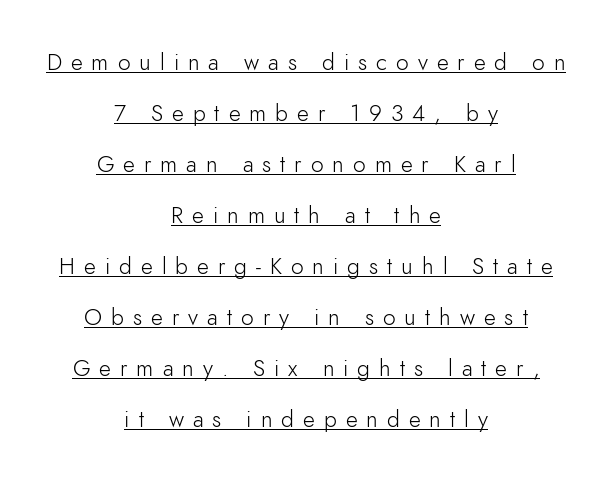
Every character sits straight up, as roman type does. Caption: expanded tracking, letters set apart. This sample trades compactness for vertical openness between lines. The specimen includes a rule beneath the text block's lines.
